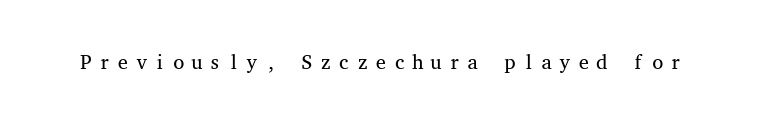
The image shows 20 px text type, upright; set not underlined.
